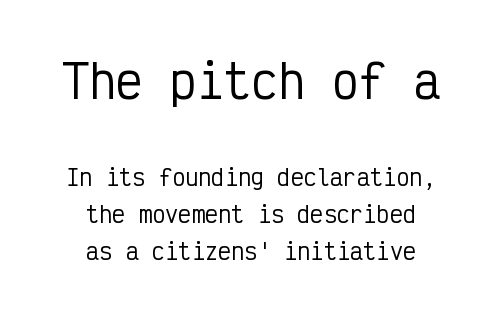
The image shows 45 px condensed sans-serif type, upright, monospaced; set centered, normal line spacing (1.68x), normal letter spacing, not underlined; the first (top) block is 2.05x larger; low stroke contrast and a medium x-height.
